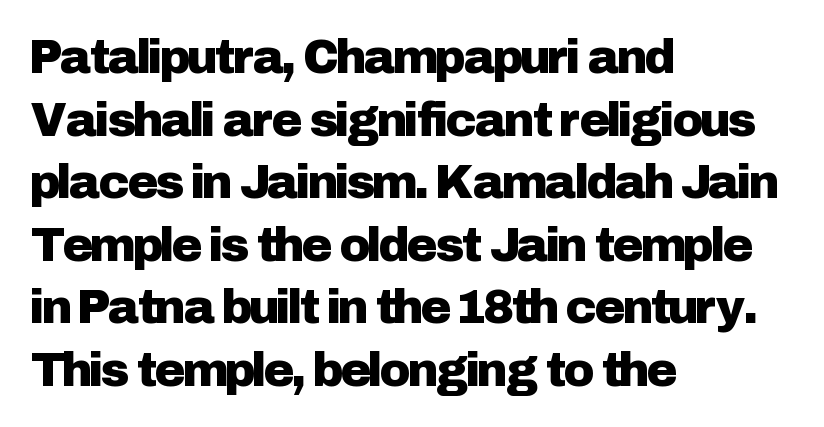
Q: Is the text italic (slanted)? A: No, it is upright.
Q: Is the typeface a serif or a sans-serif typeface? A: Sans-serif.
Q: Is the text underlined? A: No.
Q: How is the paragraph aligned? A: Left-aligned.
Q: Is the spacing between letters normal or unusually wide? A: Normal.
Q: Is the spacing between lines tight, normal or loose? A: Normal.
Q: Width (condensed, normal, or wide)? A: Normal.
Q: Stroke contrast? A: Low.
Q: x-height? A: Medium.
Q: Monospaced? A: No.
